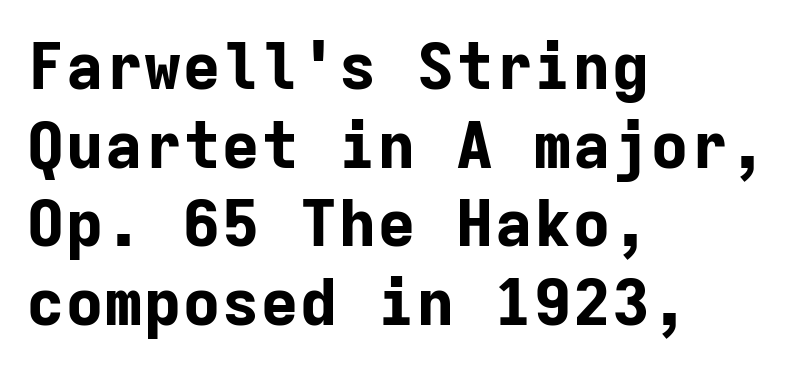
Short note: letters normally spaced. A typesetter would call this monospace, since all characters share one set width. Check where the strokes stop: nothing finishes them off — pure sans. The gap between lines stays unmarked. When letters stand straight like this, we call the style roman or upright. Horizontal alignment here is leftward, the default for most running prose.
